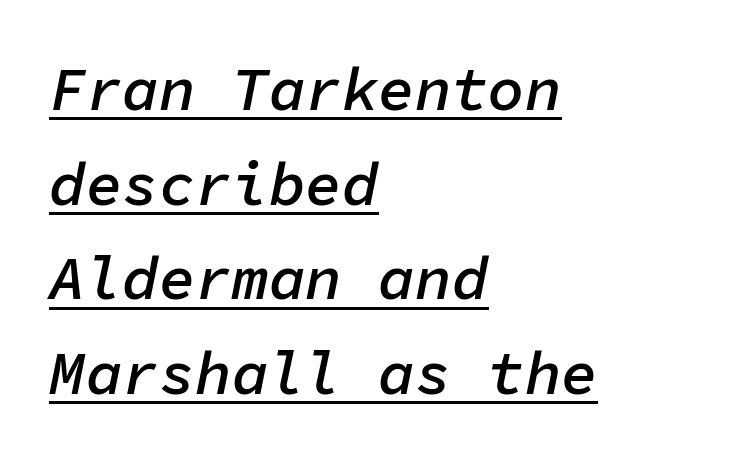
{"italic": "yes", "lean": "right", "slant_degrees": 11, "bold": "semi", "weight": "semibold", "width": "normal", "stroke_contrast": "low", "x_height": "medium", "monospaced": "yes", "underline": "yes", "align": "left", "line_spacing": "normal", "line_spacing_ratio": 1.55, "letter_spacing": "normal", "letter_spacing_em": 0.0, "glyph_px": 61}
